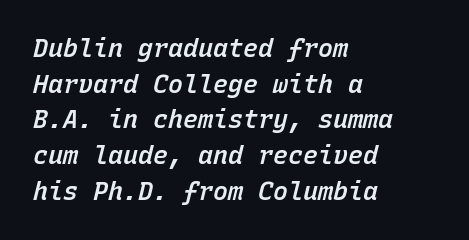
Q: Is the text bold? A: Semi-bold.
Q: Is the text italic (slanted)? A: Yes, it leans right by about 15 degrees.
Q: Is the text underlined? A: No.
Q: How is the paragraph aligned? A: Left-aligned.
Q: Is the spacing between letters normal or unusually wide? A: Normal.
Q: Is the spacing between lines tight, normal or loose? A: Normal.
